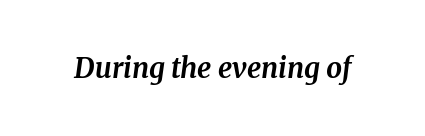
{"serif": "yes", "italic": "yes", "lean": "right", "slant_degrees": 8, "bold": "yes", "weight": "bold", "width": "normal", "stroke_contrast": "medium", "x_height": "medium", "monospaced": "no", "underline": "no", "letter_spacing": "normal", "letter_spacing_em": 0.0, "glyph_px": 28}
